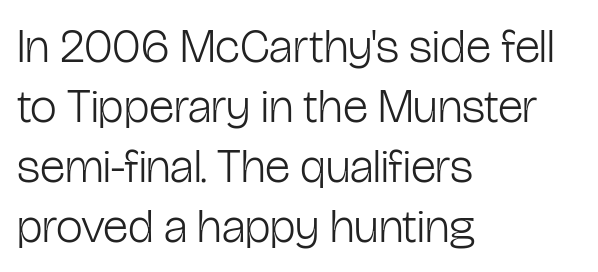
{"serif": "no", "italic": "no", "bold": "no", "weight": "light", "width": "condensed", "stroke_contrast": "low", "x_height": "medium", "monospaced": "no", "underline": "no", "align": "left", "line_spacing": "normal", "line_spacing_ratio": 1.25, "letter_spacing": "normal", "letter_spacing_em": 0.0, "glyph_px": 48}
